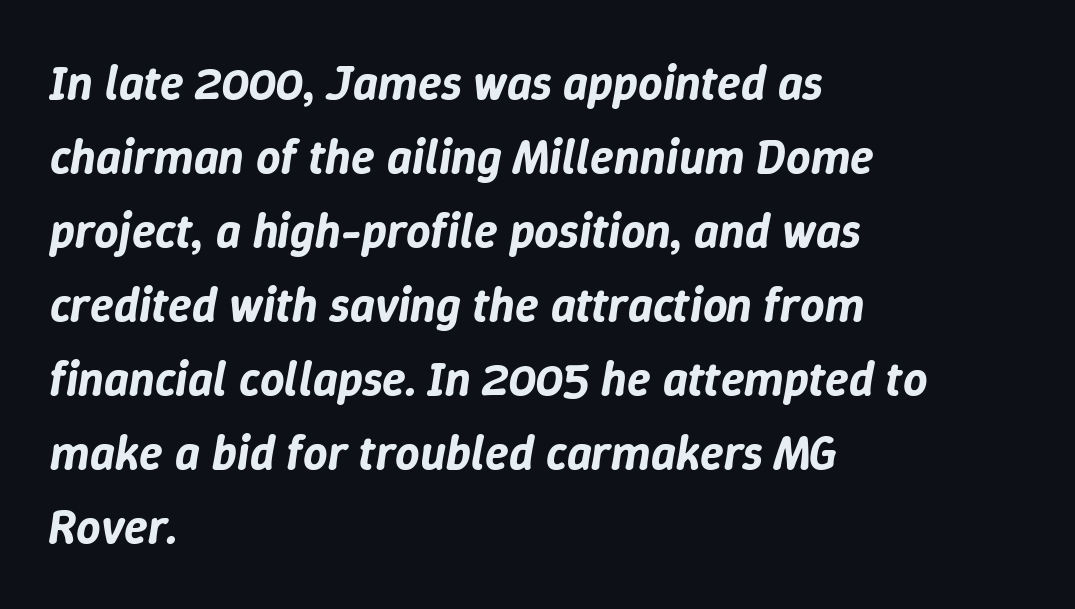
Q: Is the text italic (slanted)? A: Yes, it leans right by about 9 degrees.
Q: Is the text underlined? A: No.
Q: How is the paragraph aligned? A: Left-aligned.
Q: Is the spacing between letters normal or unusually wide? A: Normal.
Q: Is the spacing between lines tight, normal or loose? A: Normal.
Q: Width (condensed, normal, or wide)? A: Normal.
Q: Stroke contrast? A: Low.
Q: x-height? A: Medium.
Q: Monospaced? A: No.
